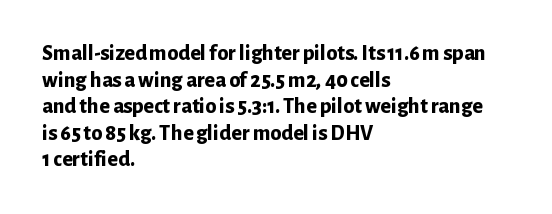
Which margin do the lines hug? The left one — the right edge is uneven. Weight check: bold — yes, fully. Tracking here is standard; glyphs follow each other at the usual distance. Unlike italic type, these characters show no tilt at all. Just letters on the line, the space beneath them empty.
